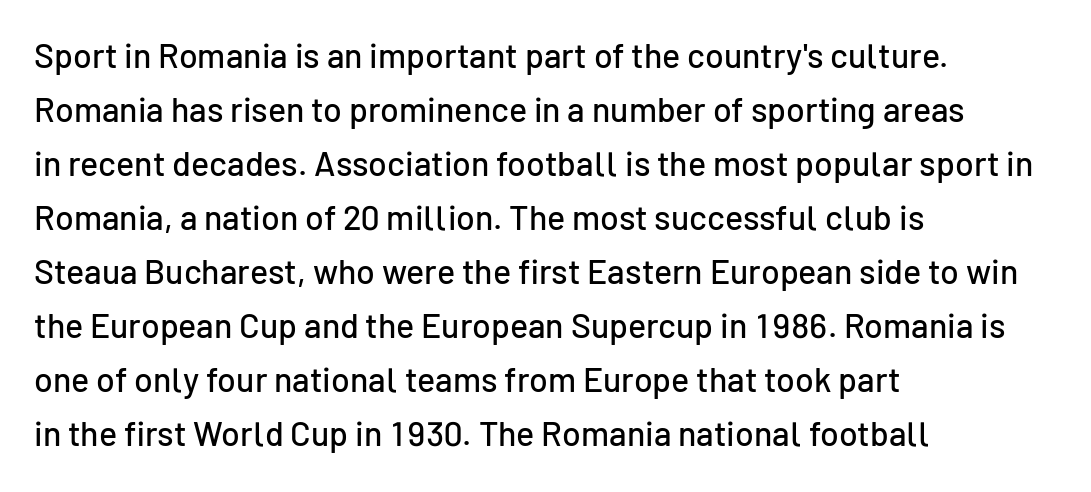
Think of a printed novel: that variable character pitch is what you see here. Serif or sans? Sans — the stroke terminals are bare. Baseline-to-baseline distance is the conventional proportion of letter height. The text block is weighted toward the left margin, trailing off unevenly rightward.
